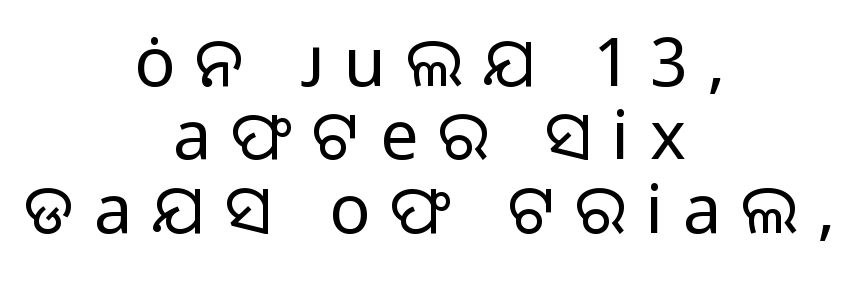
Q: Is the text bold? A: No.
Q: Is the text italic (slanted)? A: No, it is upright.
Q: Is the typeface a serif or a sans-serif typeface? A: Sans-serif.
Q: Is the text underlined? A: No.
Q: How is the paragraph aligned? A: Centered.
Q: Is the spacing between letters normal or unusually wide? A: Unusually wide.
Q: Is the spacing between lines tight, normal or loose? A: Tight.
Q: Width (condensed, normal, or wide)? A: Normal.
Q: Stroke contrast? A: Low.
Q: x-height? A: Medium.
Q: Monospaced? A: No.
